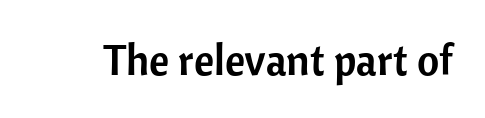
Plain, unruled lines of type. The font's upright variant was chosen for this text. I'd call this a sans setting — the letters go barefoot. Varying glyph widths throughout — classic text-font behaviour. How are the letters spaced? Ordinarily, with no added tracking.
